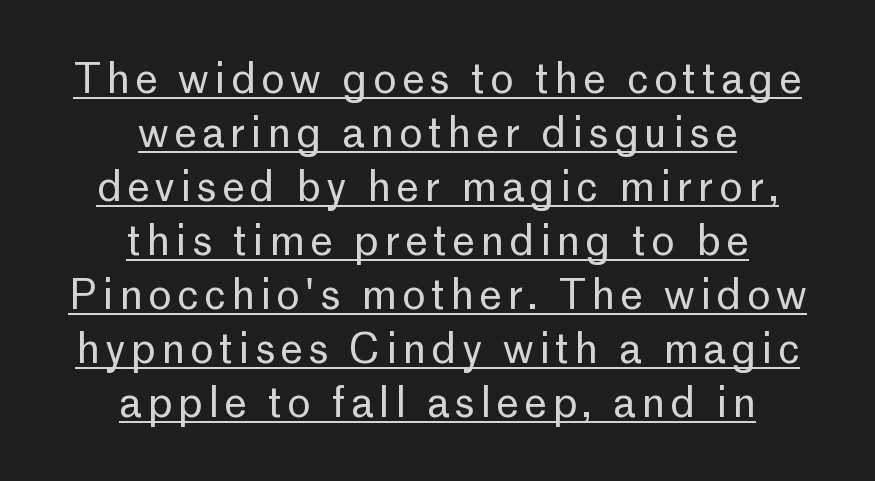
The specimen includes a rule beneath the text block's lines. This is sans-serif lettering, the kind often seen on screens and signage. Posture: straight, roman, zero tilt. Interline gaps are of average width in this sample.
